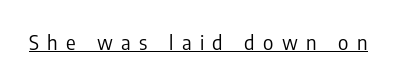
The image shows 20 px text type, upright; set unusually wide letter spacing (+0.42 em), underlined.
